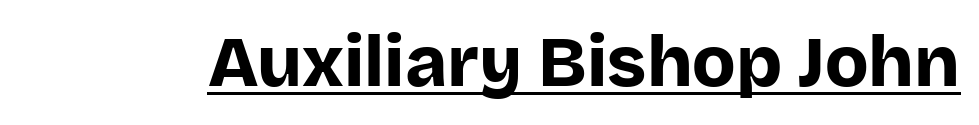
The image shows 71 px bold sans-serif type, upright; set normal letter spacing, underlined; low stroke contrast and a large x-height.
